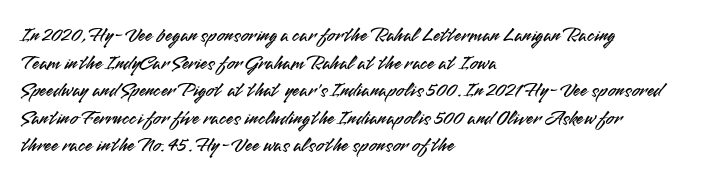
The image shows 21 px text type; set left-aligned, normal line spacing (1.31x), normal letter spacing, not underlined.
